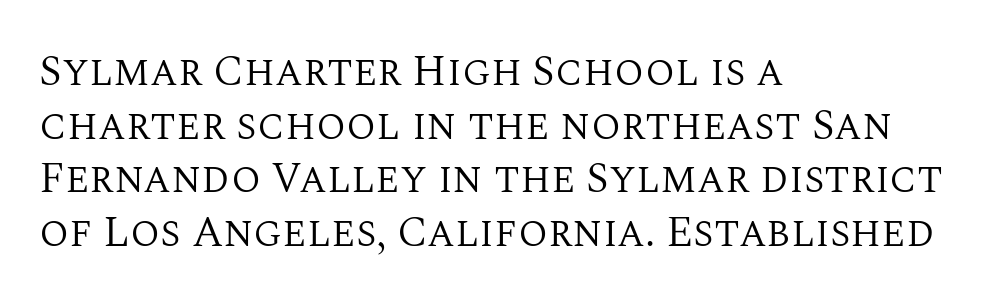
{"serif": "yes", "italic": "no", "bold": "no", "weight": "regular", "width": "normal", "stroke_contrast": "medium", "x_height": "large", "monospaced": "no", "underline": "no", "align": "left", "line_spacing": "normal", "line_spacing_ratio": 1.25, "letter_spacing": "normal", "letter_spacing_em": 0.0, "glyph_px": 43}
